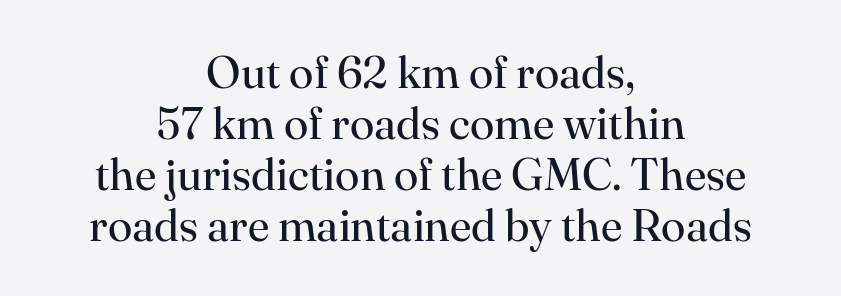
Q: Is the text bold? A: No.
Q: Is the text italic (slanted)? A: No, it is upright.
Q: Is the typeface a serif or a sans-serif typeface? A: Serif.
Q: Is the text underlined? A: No.
Q: How is the paragraph aligned? A: Centered.
Q: Is the spacing between letters normal or unusually wide? A: Normal.
Q: Is the spacing between lines tight, normal or loose? A: Tight.
Q: Width (condensed, normal, or wide)? A: Normal.
Q: Stroke contrast? A: High.
Q: x-height? A: Small.
Q: Monospaced? A: No.
